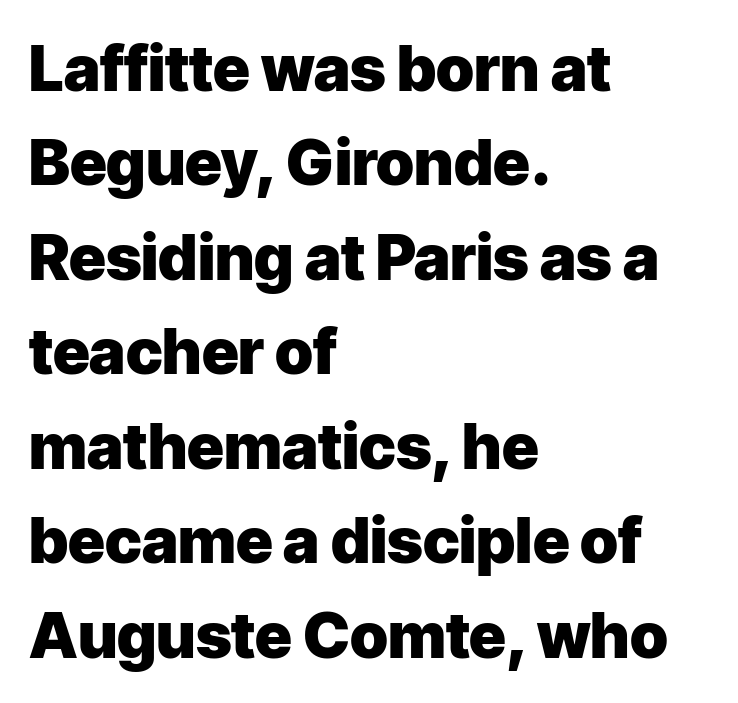
The image shows 63 px heavy sans-serif type, upright; set left-aligned, normal line spacing (1.5x), normal letter spacing, not underlined; low stroke contrast and a medium x-height.
